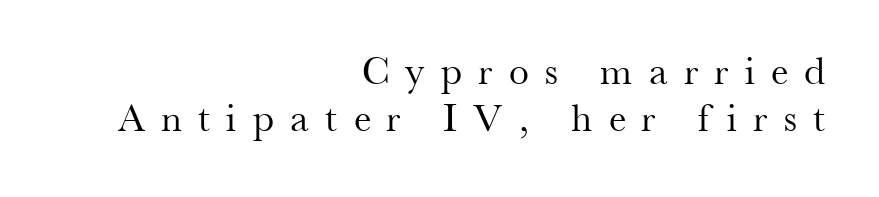
This is not heavy type; no bold has been used. Short note: letters widely spaced. Descenders are the only things crossing below the line. The rendering uses natural spacing where letterforms have individual widths.
